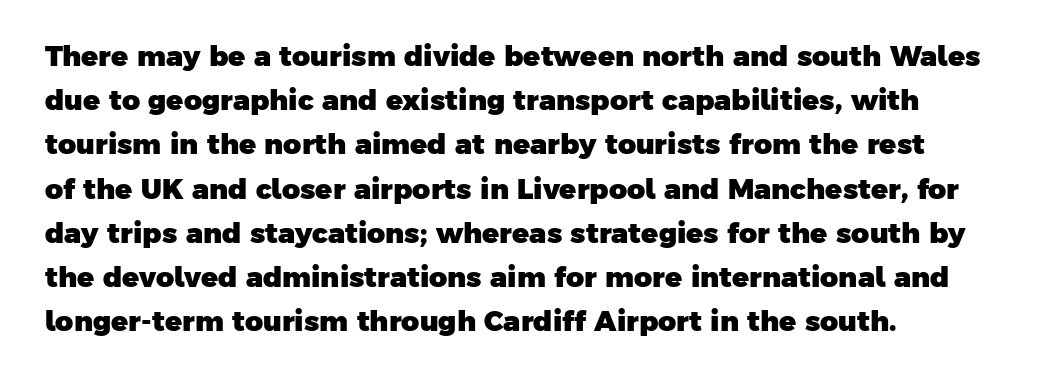
Q: Is the text bold? A: Yes.
Q: Is the typeface a serif or a sans-serif typeface? A: Sans-serif.
Q: Is the text underlined? A: No.
Q: How is the paragraph aligned? A: Left-aligned.
Q: Is the spacing between letters normal or unusually wide? A: Normal.
Q: Is the spacing between lines tight, normal or loose? A: Normal.
Q: Width (condensed, normal, or wide)? A: Normal.
Q: Stroke contrast? A: Low.
Q: x-height? A: Medium.
Q: Monospaced? A: No.
